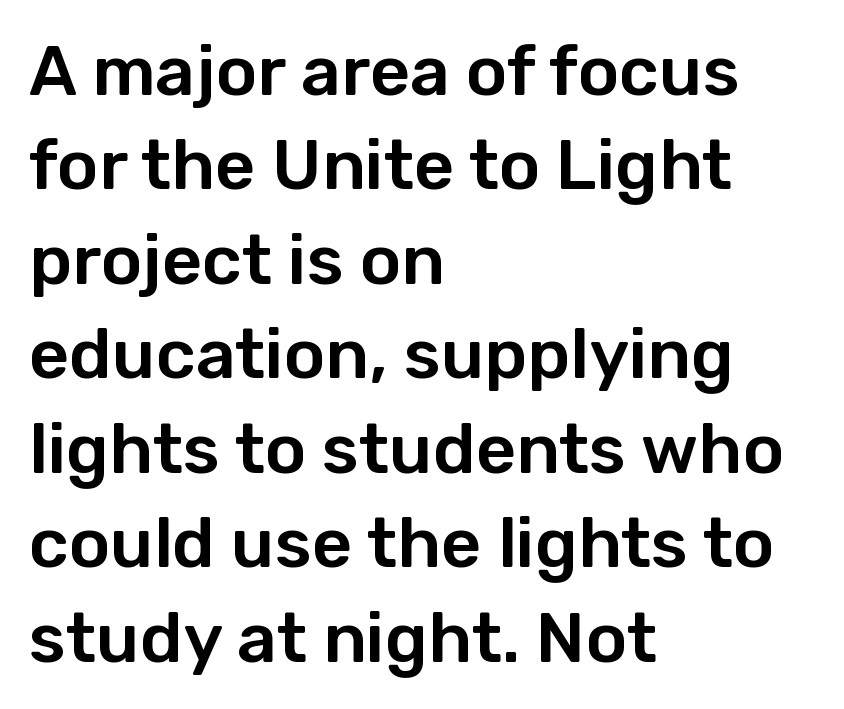
{"serif": "no", "italic": "no", "width": "normal", "stroke_contrast": "low", "x_height": "medium", "monospaced": "no", "underline": "no", "align": "left", "line_spacing": "normal", "line_spacing_ratio": 1.35, "letter_spacing": "normal", "letter_spacing_em": 0.0, "glyph_px": 70}
